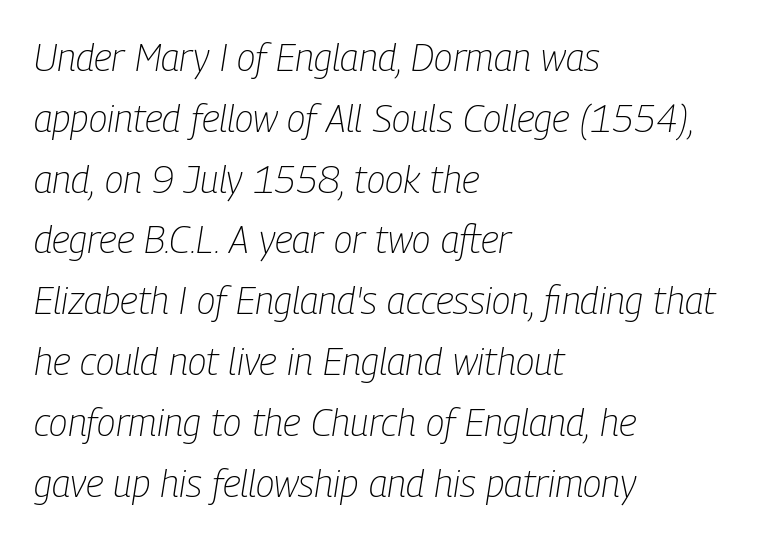
Observe the ordinary spacing: letters are neighbours, not strangers. The strip under each line holds only bare page. The strokes are not fattened; the text isn't bold. The passage shown is typed in a proportional face where columns would drift.
